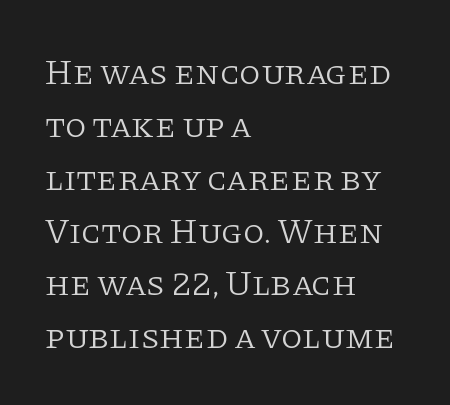
The text block is weighted toward the left margin, trailing off unevenly rightward. A serif font was chosen for this passage. The words here are not underlined. Does extra space separate the letters? No, they use regular spacing. The axis of the letterforms is exactly vertical.
